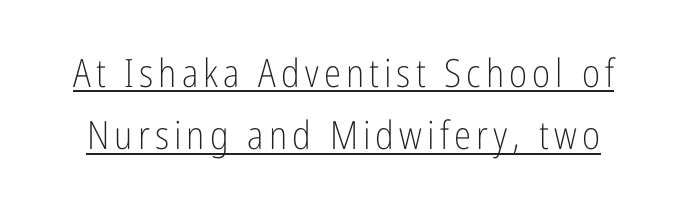
The image shows 39 px light, condensed sans-serif type, upright; set normal line spacing (1.6x), underlined; low stroke contrast and a medium x-height.
